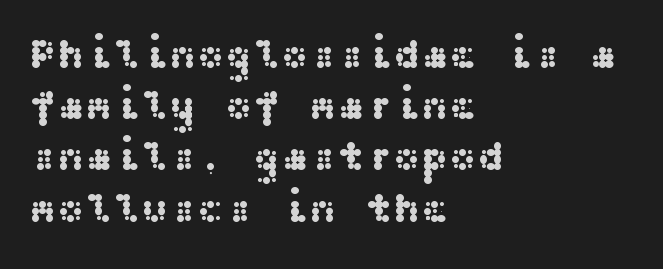
You can tell from the bare stems that sans-serif type was used. Ascenders rise straight up at ninety degrees. A classic flush-left, rag-right setting is used for this passage. The gap between lines stays unmarked. Look at the tracking — it's just the regular setting, nothing added.
